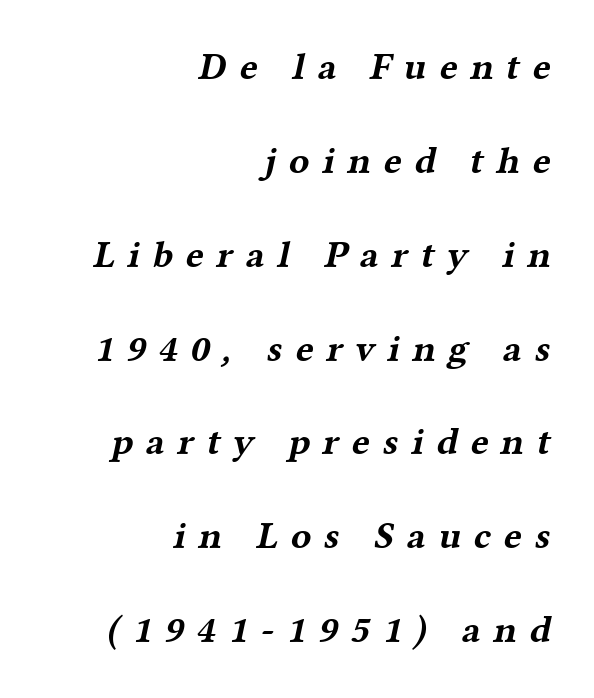
Each glyph is drawn with heavy, bold strokes. Is this a sans? No — the strokes have serifs. The horizontal fit of the characters is loose and conspicuously gappy. How would I describe the line gaps? Wide and relaxed.
